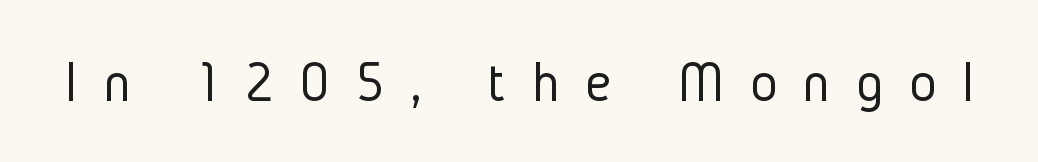
Each letter's strokes conclude bluntly, with no projecting serifs. The characters are drawn with everyday or finer stroke widths. The type sits square on the baseline with zero lean. The letters are spread apart with noticeably loose tracking.
